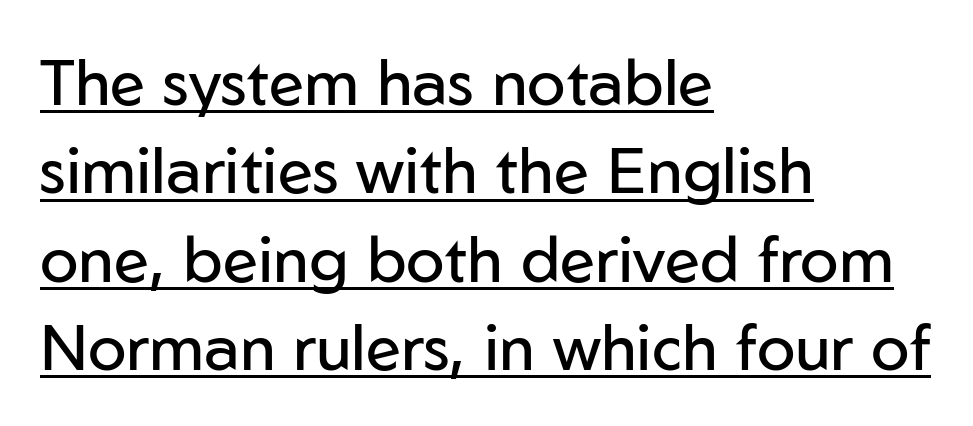
Q: Is the text bold? A: No.
Q: Is the text italic (slanted)? A: No, it is upright.
Q: Is the typeface a serif or a sans-serif typeface? A: Sans-serif.
Q: Is the text underlined? A: Yes.
Q: How is the paragraph aligned? A: Left-aligned.
Q: Is the spacing between letters normal or unusually wide? A: Normal.
Q: Is the spacing between lines tight, normal or loose? A: Normal.
Q: Width (condensed, normal, or wide)? A: Normal.
Q: Stroke contrast? A: Low.
Q: x-height? A: Medium.
Q: Monospaced? A: No.
